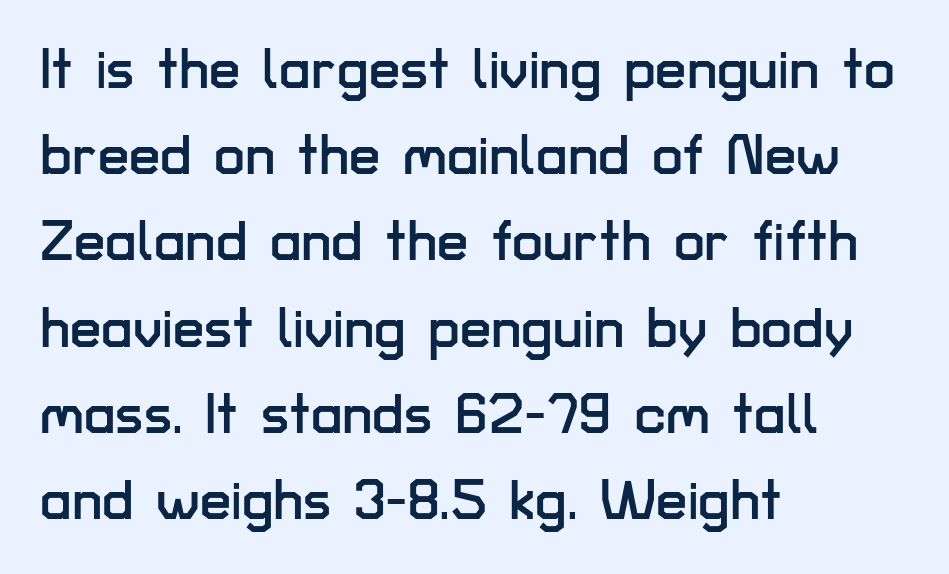
Q: Is the text italic (slanted)? A: No, it is upright.
Q: Is the typeface a serif or a sans-serif typeface? A: Sans-serif.
Q: Is the text underlined? A: No.
Q: How is the paragraph aligned? A: Left-aligned.
Q: Is the spacing between letters normal or unusually wide? A: Normal.
Q: Is the spacing between lines tight, normal or loose? A: Normal.
Q: Width (condensed, normal, or wide)? A: Normal.
Q: Stroke contrast? A: Low.
Q: x-height? A: Medium.
Q: Monospaced? A: No.
